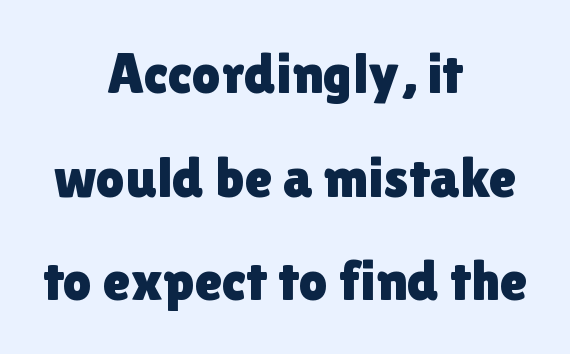
The image shows 57 px sans-serif type, upright; set centered, line spacing 1.82x, normal letter spacing, not underlined; a medium x-height.
